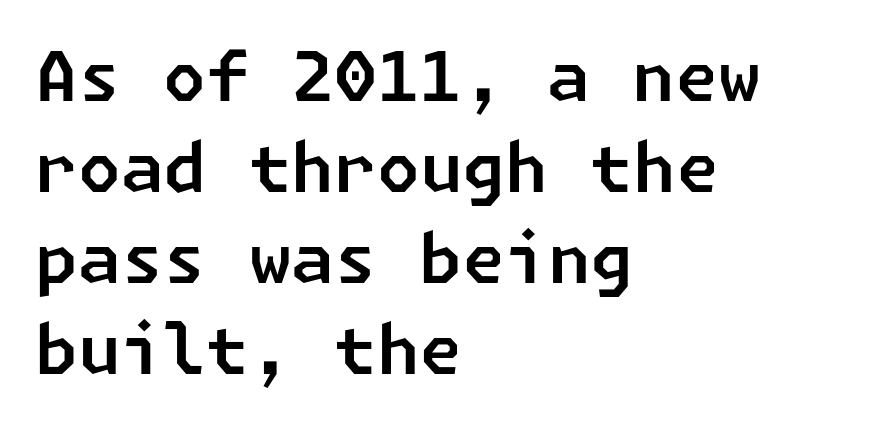
The image shows 69 px sans-serif type; set left-aligned, normal line spacing (1.32x), normal letter spacing, not underlined; low stroke contrast and a medium x-height.
